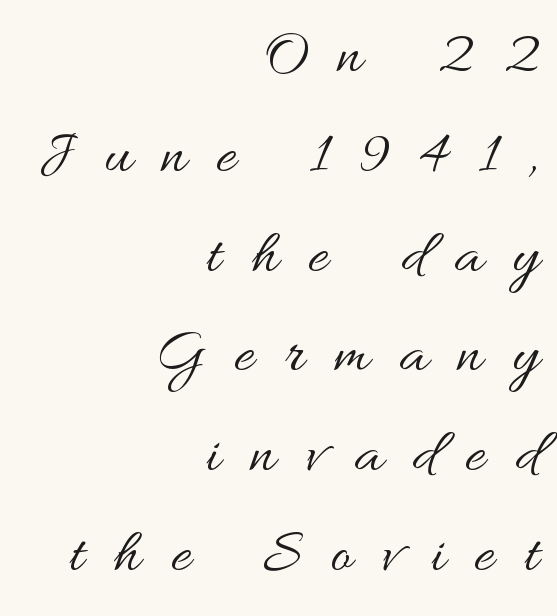
The image shows 62 px regular-weight, wide type; set right-aligned, normal line spacing (1.61x), unusually wide letter spacing (+0.48 em), not underlined; medium stroke contrast and a small x-height.
